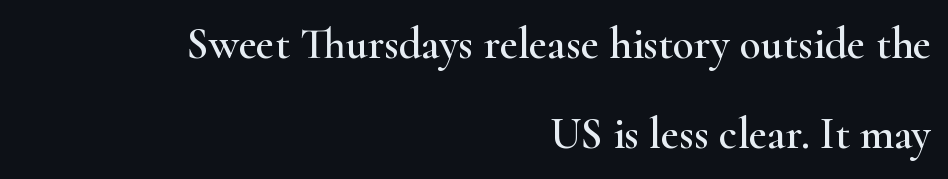
Ordinary non-slanted type is in use. What's the leading like? Stretched, with rows far apart. The typeface chosen for these lines features serifs. The passage shown is typed in a proportional face where columns would drift. You could call the tracking neutral — neither tight nor loose. This sample is right-justified, so line beginnings fall wherever the words allow.
